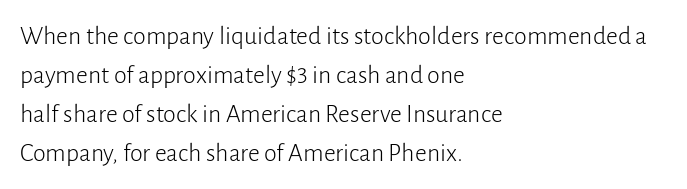
{"italic": "no", "bold": "no", "underline": "no", "align": "left", "line_spacing": "normal", "line_spacing_ratio": 1.5, "letter_spacing": "normal", "letter_spacing_em": 0.0, "glyph_px": 26}
